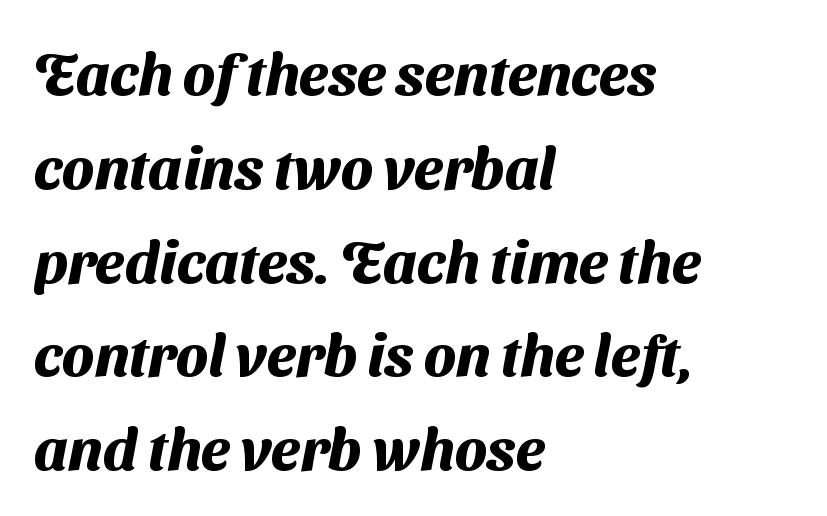
Q: Is the text bold? A: Yes.
Q: Is the typeface a serif or a sans-serif typeface? A: Sans-serif.
Q: Is the text underlined? A: No.
Q: How is the paragraph aligned? A: Left-aligned.
Q: Is the spacing between letters normal or unusually wide? A: Normal.
Q: Is the spacing between lines tight, normal or loose? A: Normal.
Q: Width (condensed, normal, or wide)? A: Normal.
Q: Stroke contrast? A: Medium.
Q: x-height? A: Medium.
Q: Monospaced? A: No.
